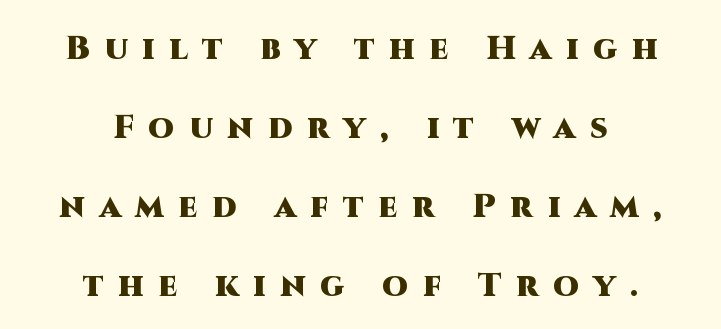
The face used here is rendered with a markedly widened letterfit. Typeset on center — no edge is straight. Widely set lines give the paragraph a tall, airy silhouette. This rendering features lettering with no underline. Is this a fixed-width face? No — the glyphs have proportional, varying widths.
